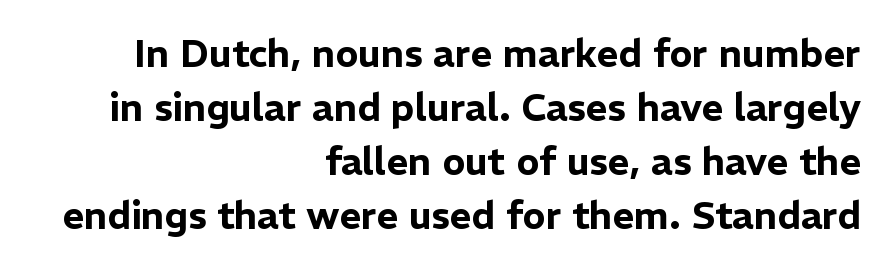
{"serif": "no", "italic": "no", "width": "normal", "stroke_contrast": "low", "x_height": "medium", "monospaced": "no", "underline": "no", "align": "right", "line_spacing": "normal", "line_spacing_ratio": 1.42, "letter_spacing": "normal", "letter_spacing_em": 0.0, "glyph_px": 38}
